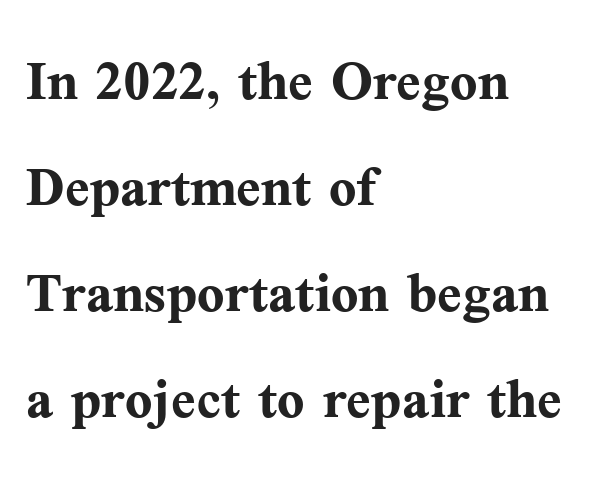
Q: Is the text bold? A: Yes.
Q: Is the text italic (slanted)? A: No, it is upright.
Q: Is the typeface a serif or a sans-serif typeface? A: Serif.
Q: Is the text underlined? A: No.
Q: How is the paragraph aligned? A: Left-aligned.
Q: Is the spacing between letters normal or unusually wide? A: Normal.
Q: Is the spacing between lines tight, normal or loose? A: Normal.
Q: Width (condensed, normal, or wide)? A: Normal.
Q: Stroke contrast? A: Medium.
Q: x-height? A: Medium.
Q: Monospaced? A: No.
